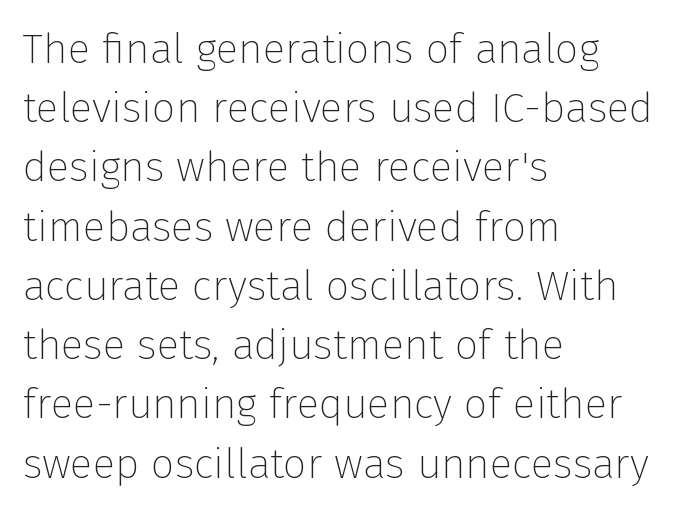
Q: Is the text bold? A: No.
Q: Is the text italic (slanted)? A: No, it is upright.
Q: Is the typeface a serif or a sans-serif typeface? A: Sans-serif.
Q: Is the text underlined? A: No.
Q: How is the paragraph aligned? A: Left-aligned.
Q: Is the spacing between letters normal or unusually wide? A: Normal.
Q: Is the spacing between lines tight, normal or loose? A: Normal.
Q: Width (condensed, normal, or wide)? A: Normal.
Q: Stroke contrast? A: Low.
Q: x-height? A: Medium.
Q: Monospaced? A: No.
